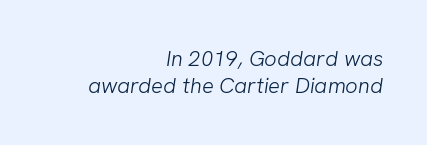
The image shows 22 px text type; set right-aligned, line spacing 1.24x, normal letter spacing, not underlined.
